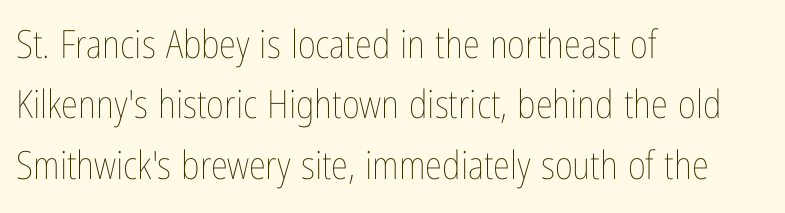
Nothing heavy about these letters — not bold at all. Has an underline been added? It has not. A typesetter would call this leading conventional body-copy spacing. The lettering holds an erect, upright posture throughout. This sample is left-justified, so line endings fall wherever the words run out. Standard letterfit; no display-style spreading of the glyphs.
